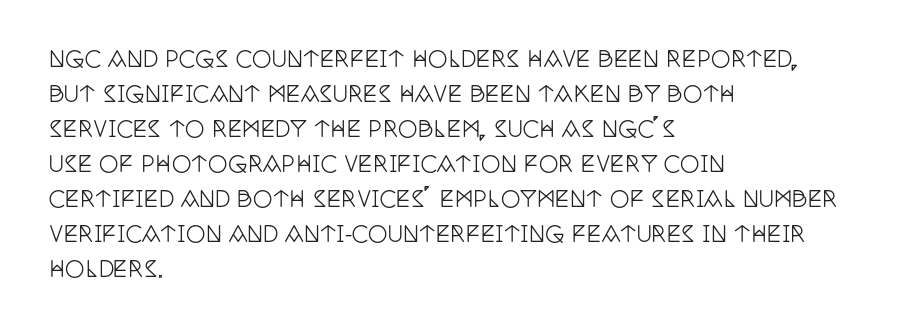
Q: Is the text italic (slanted)? A: No, it is upright.
Q: Is the text underlined? A: No.
Q: How is the paragraph aligned? A: Left-aligned.
Q: Is the spacing between letters normal or unusually wide? A: Normal.
Q: Is the spacing between lines tight, normal or loose? A: Normal.
